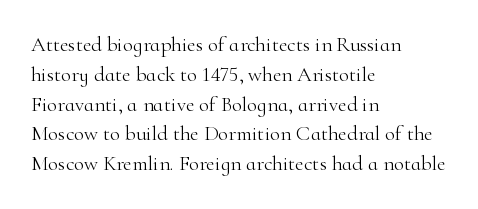
The image shows 21 px text type, upright; set left-aligned, normal line spacing (1.42x), normal letter spacing, not underlined.
